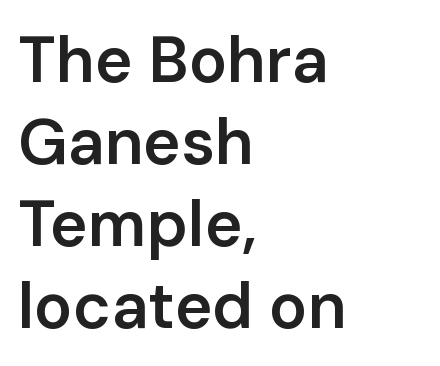
Q: Is the text bold? A: Semi-bold.
Q: Is the text italic (slanted)? A: No, it is upright.
Q: Is the typeface a serif or a sans-serif typeface? A: Sans-serif.
Q: Is the text underlined? A: No.
Q: How is the paragraph aligned? A: Left-aligned.
Q: Is the spacing between letters normal or unusually wide? A: Normal.
Q: Is the spacing between lines tight, normal or loose? A: Normal.
Q: Width (condensed, normal, or wide)? A: Normal.
Q: Stroke contrast? A: Low.
Q: x-height? A: Medium.
Q: Monospaced? A: No.
